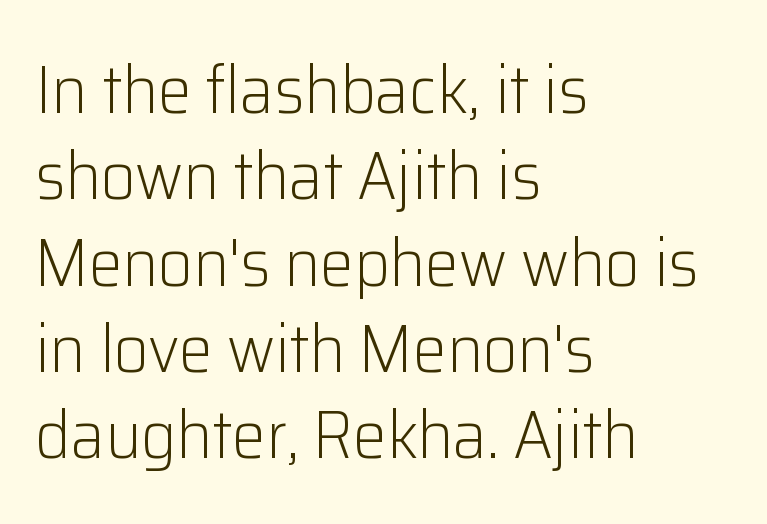
Q: Is the text bold? A: No.
Q: Is the text italic (slanted)? A: No, it is upright.
Q: Is the typeface a serif or a sans-serif typeface? A: Sans-serif.
Q: Is the text underlined? A: No.
Q: How is the paragraph aligned? A: Left-aligned.
Q: Is the spacing between letters normal or unusually wide? A: Normal.
Q: Is the spacing between lines tight, normal or loose? A: Normal.
Q: Width (condensed, normal, or wide)? A: Normal.
Q: Stroke contrast? A: Low.
Q: x-height? A: Medium.
Q: Monospaced? A: No.
